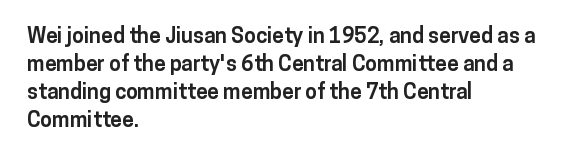
Style check: upright. Reading down the block, your eye returns to a fixed left position each line. This rendering leaves character spacing at its baseline value. Check under the words: just untouched page.
